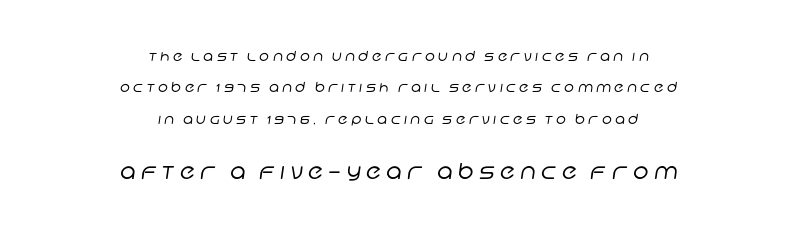
{"bold": "no", "underline": "no", "align": "center", "line_spacing": "loose", "line_spacing_ratio": 2.24, "letter_spacing": "wide", "letter_spacing_em": 0.24, "larger_block": "second", "size_ratio": 1.57, "glyph_px": 22}
